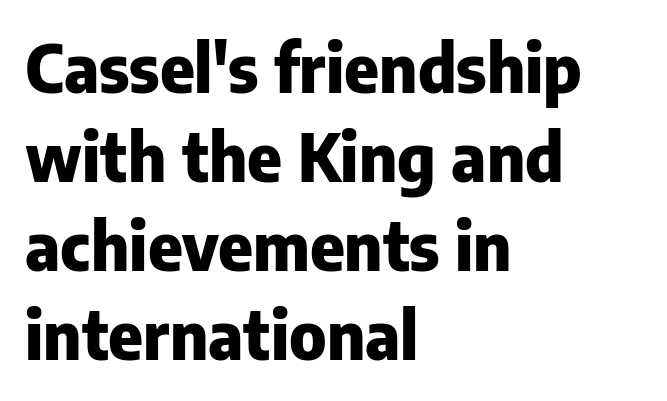
Q: Is the text bold? A: Yes.
Q: Is the text italic (slanted)? A: No, it is upright.
Q: Is the typeface a serif or a sans-serif typeface? A: Sans-serif.
Q: Is the text underlined? A: No.
Q: How is the paragraph aligned? A: Left-aligned.
Q: Is the spacing between letters normal or unusually wide? A: Normal.
Q: Is the spacing between lines tight, normal or loose? A: Normal.
Q: Width (condensed, normal, or wide)? A: Normal.
Q: Stroke contrast? A: Low.
Q: x-height? A: Medium.
Q: Monospaced? A: No.
